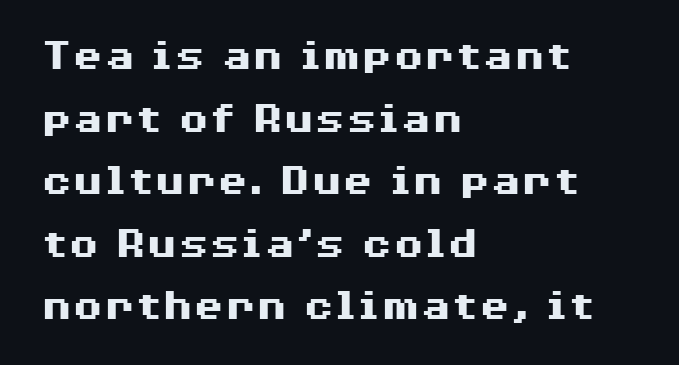
{"serif": "no", "italic": "no", "bold": "yes", "weight": "heavy", "width": "wide", "stroke_contrast": "medium", "x_height": "medium", "monospaced": "no", "underline": "no", "align": "left", "line_spacing": "normal", "line_spacing_ratio": 1.39, "letter_spacing": "normal", "letter_spacing_em": 0.0, "glyph_px": 45}
